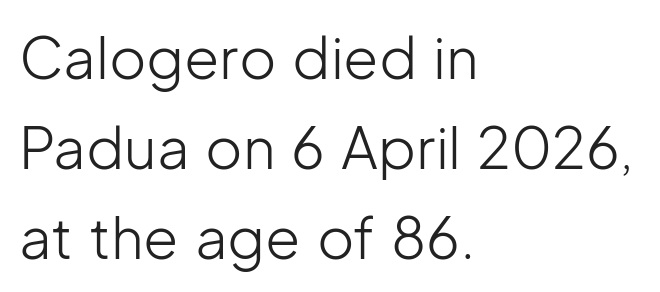
A student would call this left alignment; a typographer would say flush left, rag right. The rendering uses natural spacing where letterforms have individual widths. Stem width sits at or under what a default text font uses. One glance says typical: line gaps are just what's usual.
